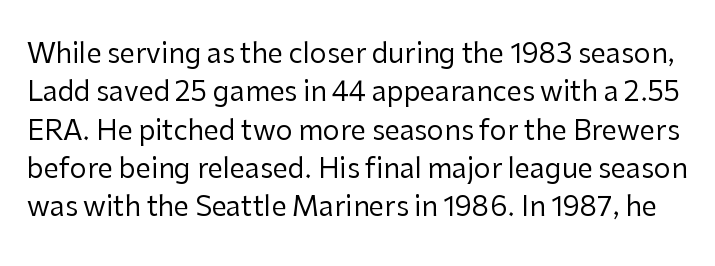
{"italic": "no", "bold": "no", "underline": "no", "line_spacing": "normal", "line_spacing_ratio": 1.42, "letter_spacing": "normal", "letter_spacing_em": 0.0, "glyph_px": 27}
